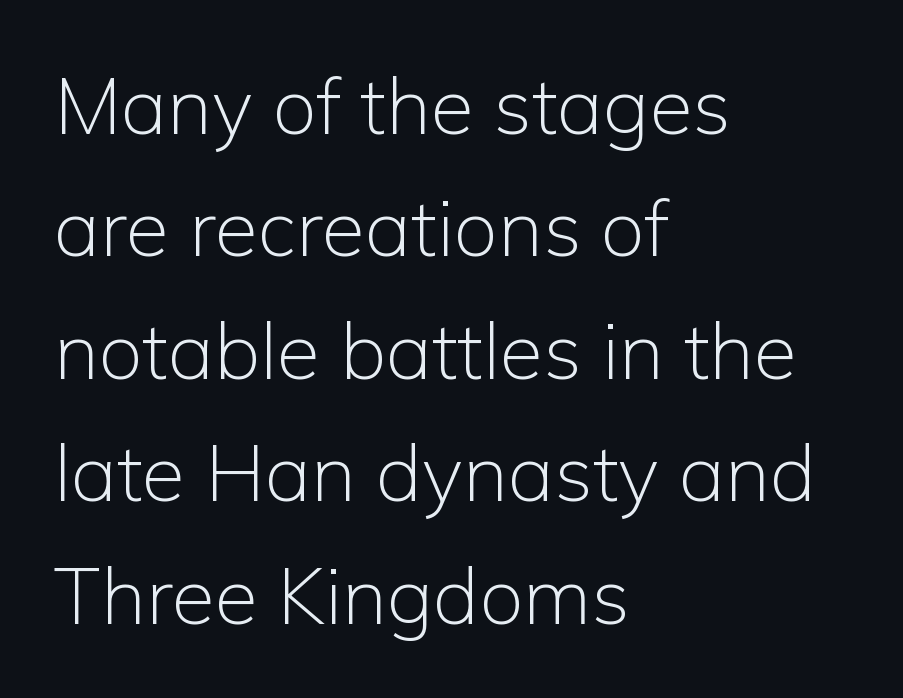
The font sits on the lighter half of the weight spectrum, regular included. The typography opts for an upright posture over an oblique one. All the whitespace from short lines collects on the right. Anything drawn beneath the words? Only blank space.
